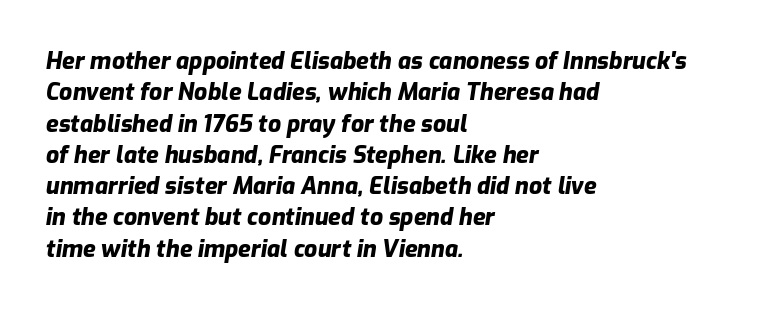
The image shows 23 px bold type, italic (leaning right); set left-aligned, normal line spacing (1.36x), normal letter spacing, not underlined.
